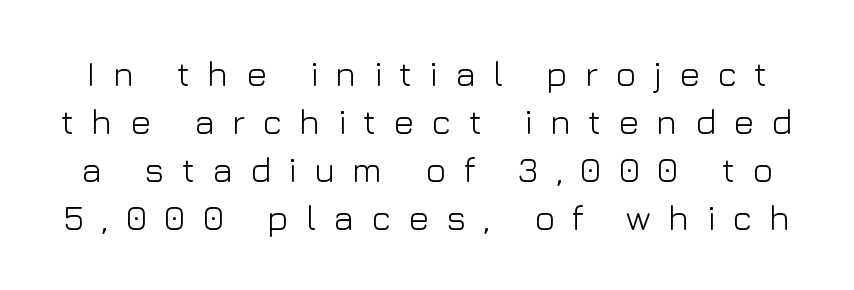
Does the lettering tilt? It doesn't — this is upright. You could not count columns in this text — the font is proportionally spaced. Loose tracking; the words dissolve into strings of separated letters. Does the type have serifs? No, each stem ends abruptly. Line spacing here is normal.
